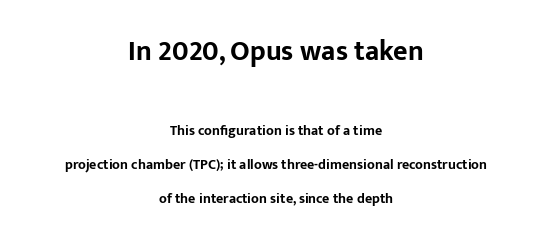
Q: Is the text bold? A: Yes.
Q: Is the text italic (slanted)? A: No, it is upright.
Q: Is the typeface a serif or a sans-serif typeface? A: Sans-serif.
Q: Is the text underlined? A: No.
Q: How is the paragraph aligned? A: Centered.
Q: Is the spacing between letters normal or unusually wide? A: Normal.
Q: Is the spacing between lines tight, normal or loose? A: Loose.
Q: Which block of text is set in a larger size, the first (top) or the second (bottom)? A: The first (top) one.
Q: Width (condensed, normal, or wide)? A: Normal.
Q: Stroke contrast? A: Low.
Q: x-height? A: Medium.
Q: Monospaced? A: No.
